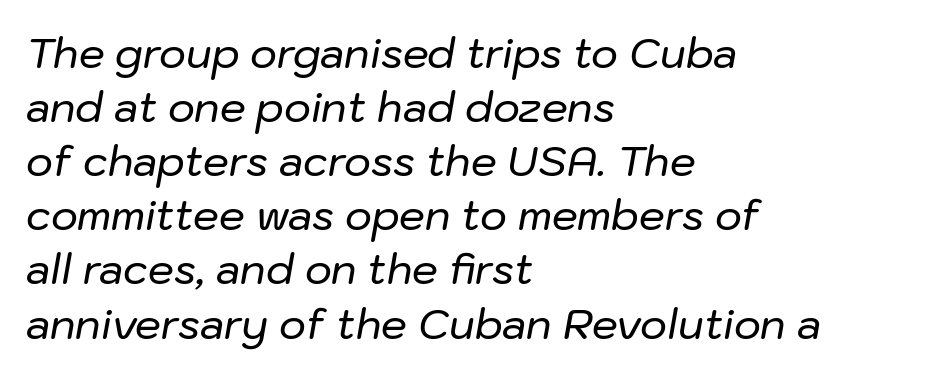
The lines sit at an ordinary, default distance from one another. The compositor pushed each line to the left boundary. Type without underlining. The horizontal fit of the characters is conventional and even. Do the characters align in a grid? No, the font is proportional. Yep, that's italic — everything's leaning.
